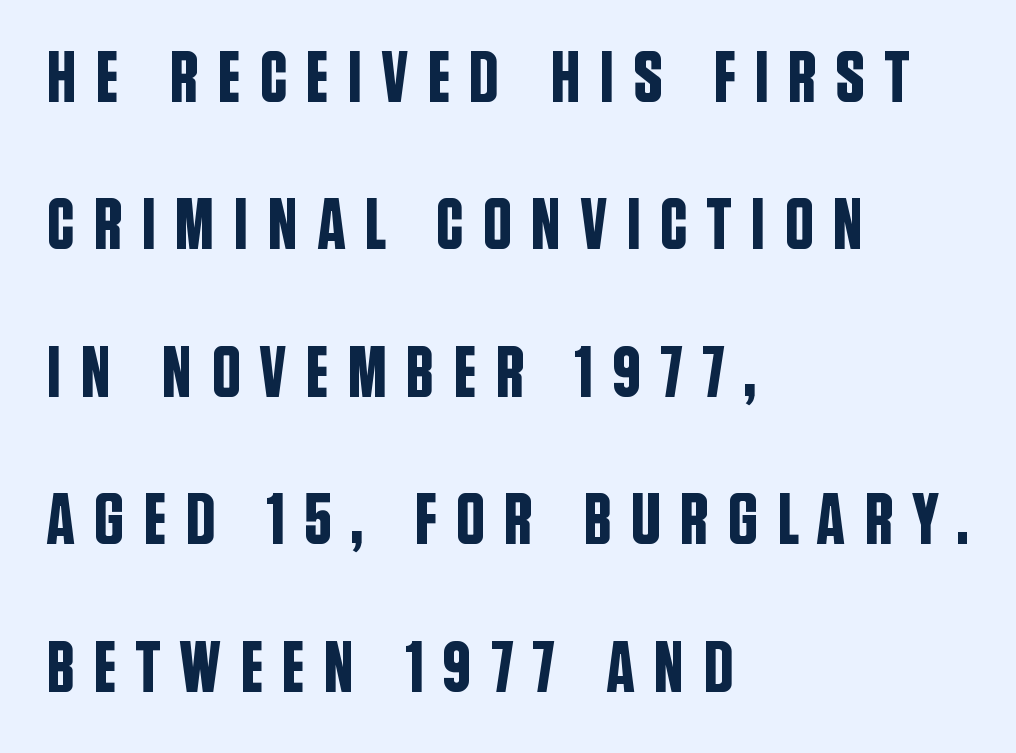
Where is the straight margin? On the left. Check the space under the baseline: it is left empty. The rendering inserts visible extra space after every character. Classification — sans serif. A typesetter would call this proportional, since set widths differ per character.
